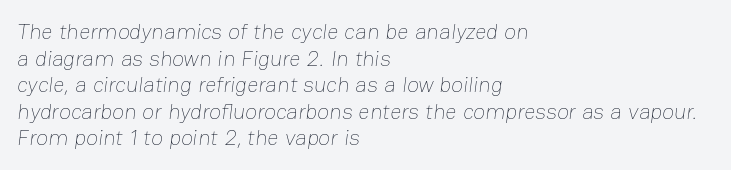
{"bold": "no", "underline": "no", "align": "left", "line_spacing_ratio": 1.21, "letter_spacing": "normal", "letter_spacing_em": 0.0, "glyph_px": 22}
